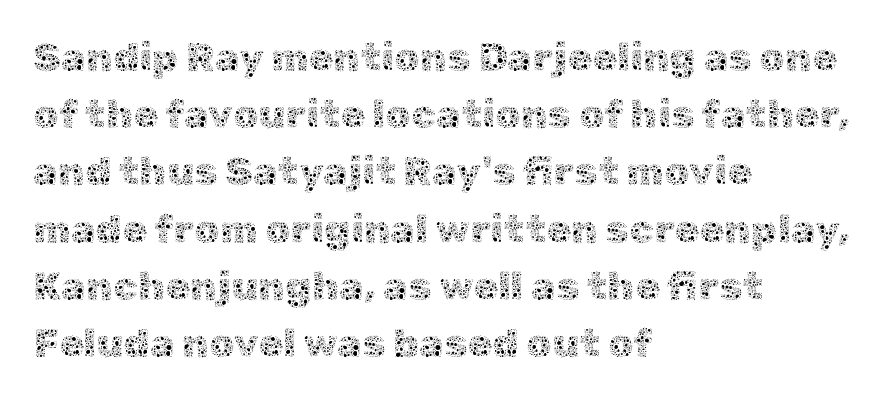
This sample has the flowing, uneven cadence of proportional lettering. No letter is thick-stroked: the sample isn't bold. Normally led — the rows are evenly, conventionally spaced. Caption: standard tracking, unaltered. Has an underline been added? It has not.
